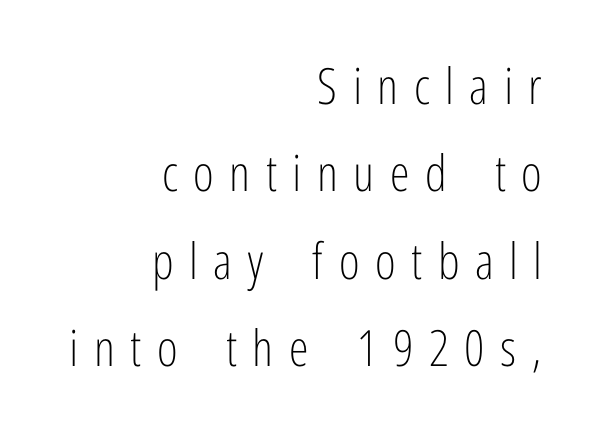
The image shows 50 px light, condensed sans-serif type, upright; set right-aligned, line spacing 1.75x, unusually wide letter spacing (+0.31 em), not underlined; low stroke contrast and a medium x-height.
